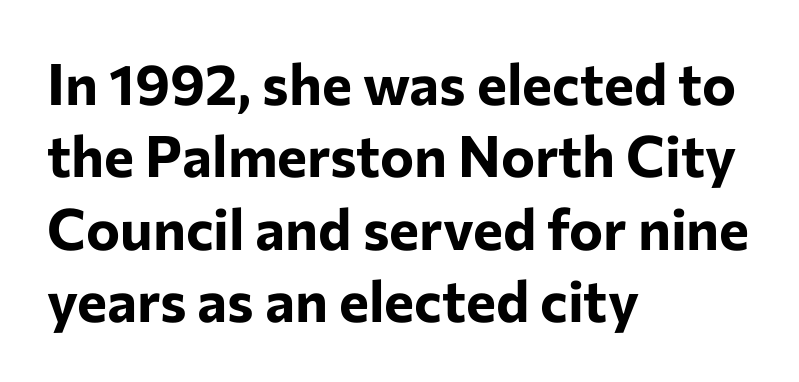
{"serif": "no", "italic": "no", "bold": "yes", "weight": "bold", "width": "normal", "stroke_contrast": "low", "x_height": "medium", "monospaced": "no", "underline": "no", "align": "left", "line_spacing": "normal", "line_spacing_ratio": 1.27, "letter_spacing": "normal", "letter_spacing_em": 0.0, "glyph_px": 57}
